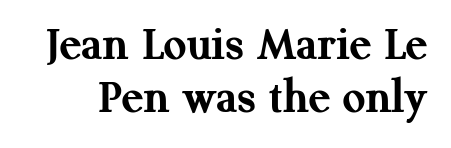
The image shows 50 px semibold serif type, upright; set tight line spacing (1.06x), normal letter spacing, not underlined; medium stroke contrast and a medium x-height.
